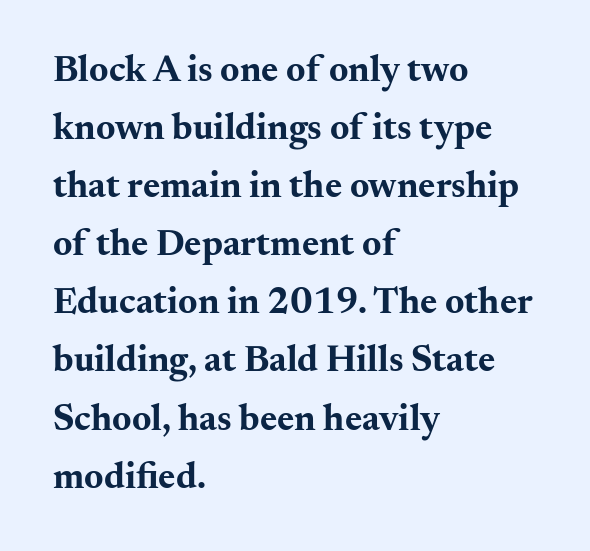
Q: Is the text bold? A: Yes.
Q: Is the text italic (slanted)? A: No, it is upright.
Q: Is the typeface a serif or a sans-serif typeface? A: Serif.
Q: Is the text underlined? A: No.
Q: How is the paragraph aligned? A: Left-aligned.
Q: Is the spacing between letters normal or unusually wide? A: Normal.
Q: Is the spacing between lines tight, normal or loose? A: Normal.
Q: Width (condensed, normal, or wide)? A: Wide.
Q: Stroke contrast? A: Medium.
Q: x-height? A: Small.
Q: Monospaced? A: No.
